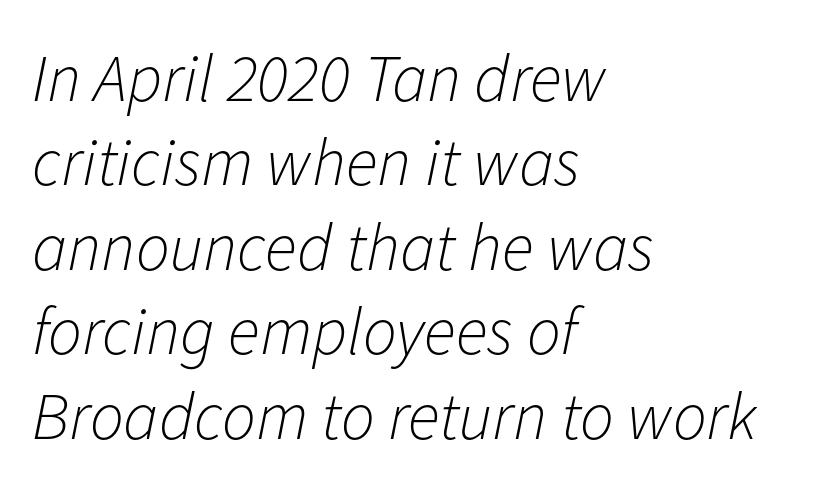
The image shows 67 px light type, italic (leaning right); set left-aligned, normal line spacing (1.26x), normal letter spacing, not underlined; low stroke contrast and a medium x-height.
